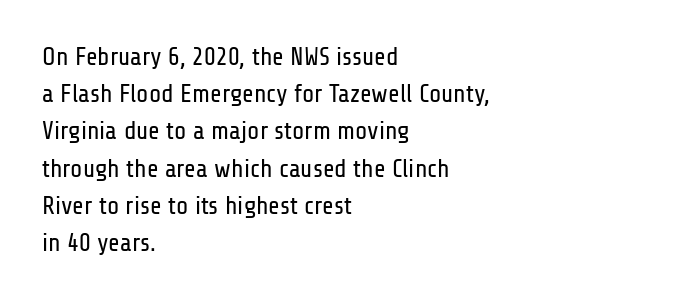
Each new line begins a customary step beneath the previous one. In CSS terms this would be text-align: left. Every character sits straight up, as roman type does. Inter-character spacing is left at the font's built-in metrics.
